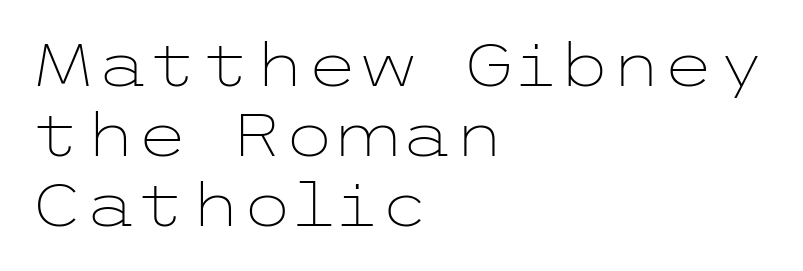
{"serif": "no", "italic": "no", "bold": "no", "weight": "light", "width": "wide", "stroke_contrast": "low", "x_height": "medium", "underline": "no", "align": "left", "line_spacing_ratio": 1.17, "letter_spacing": "normal", "letter_spacing_em": 0.0, "glyph_px": 60}
